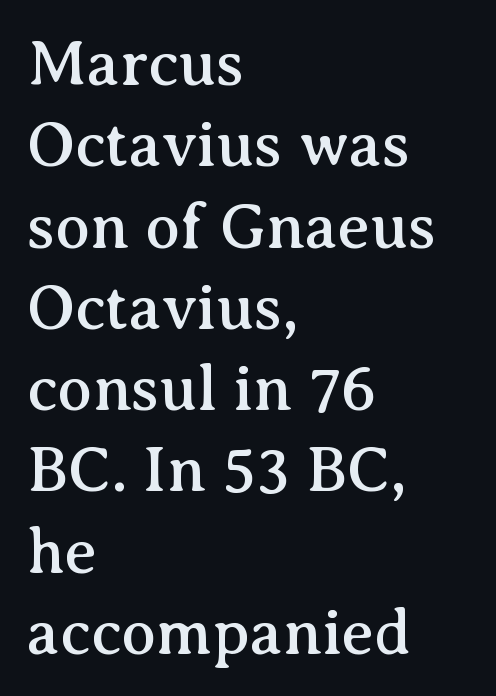
The image shows 64 px serif type, upright; set left-aligned, normal line spacing (1.27x), normal letter spacing, not underlined; medium stroke contrast and a medium x-height.
